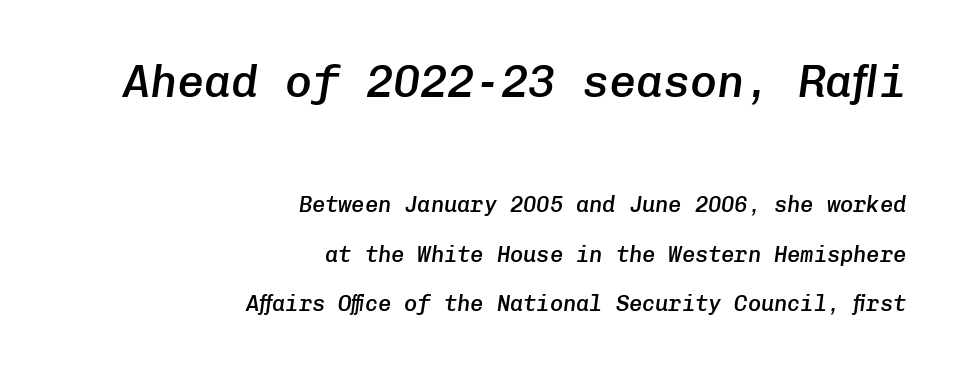
Glance below the letters and you will spot only blank space. The paragraph shown leans on its right margin. Does extra space separate the letters? No, they use regular spacing. Is this a fixed-width face? Yes — each glyph sits in an identical cell.
